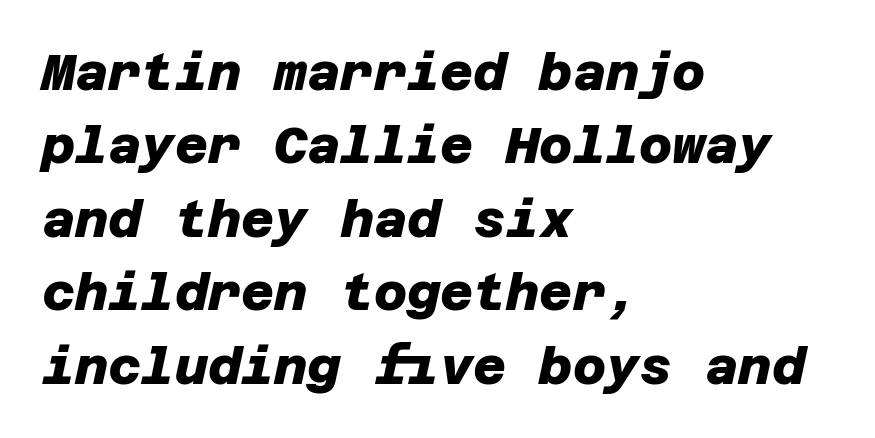
The image shows 51 px heavy sans-serif type; set left-aligned, normal line spacing (1.44x), normal letter spacing, not underlined; low stroke contrast and a large x-height.
